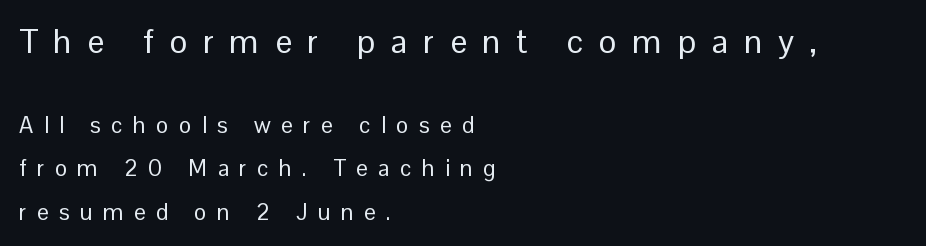
Q: Is the text bold? A: No.
Q: Is the text italic (slanted)? A: No, it is upright.
Q: Is the typeface a serif or a sans-serif typeface? A: Sans-serif.
Q: Is the text underlined? A: No.
Q: How is the paragraph aligned? A: Left-aligned.
Q: Is the spacing between letters normal or unusually wide? A: Unusually wide.
Q: Which block of text is set in a larger size, the first (top) or the second (bottom)? A: The first (top) one.
Q: Width (condensed, normal, or wide)? A: Normal.
Q: Stroke contrast? A: Low.
Q: x-height? A: Medium.
Q: Monospaced? A: No.
